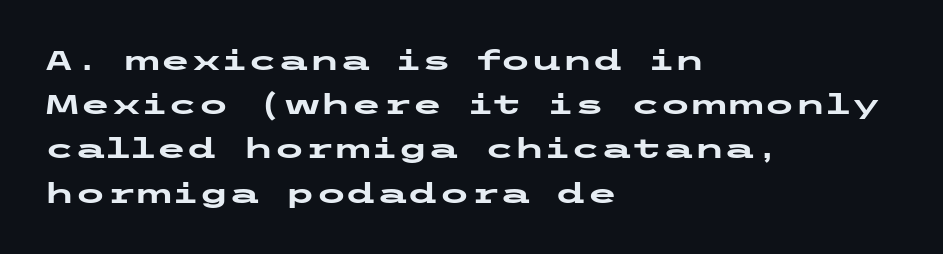
Q: Is the text bold? A: Yes.
Q: Is the text italic (slanted)? A: No, it is upright.
Q: Is the typeface a serif or a sans-serif typeface? A: Sans-serif.
Q: Is the text underlined? A: No.
Q: How is the paragraph aligned? A: Left-aligned.
Q: Is the spacing between letters normal or unusually wide? A: Normal.
Q: Is the spacing between lines tight, normal or loose? A: Normal.
Q: Width (condensed, normal, or wide)? A: Wide.
Q: Stroke contrast? A: Low.
Q: x-height? A: Medium.
